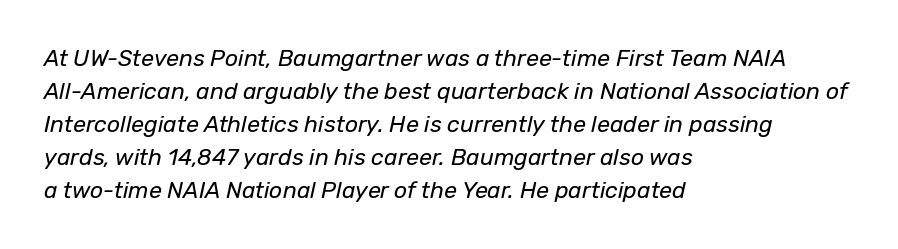
Students, observe: this is what conventionally led text looks like. These glyphs show unthickened strokes, regular width or finer. These lines were composed using italics. One-word summary of the alignment: left.
